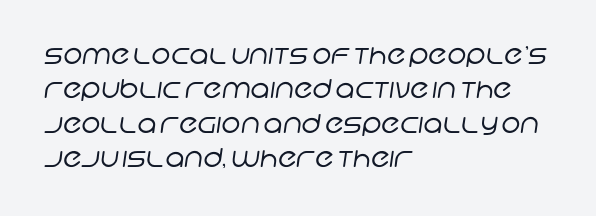
Q: Is the text bold? A: No.
Q: Is the text underlined? A: No.
Q: How is the paragraph aligned? A: Left-aligned.
Q: Is the spacing between letters normal or unusually wide? A: Normal.
Q: Is the spacing between lines tight, normal or loose? A: Normal.
